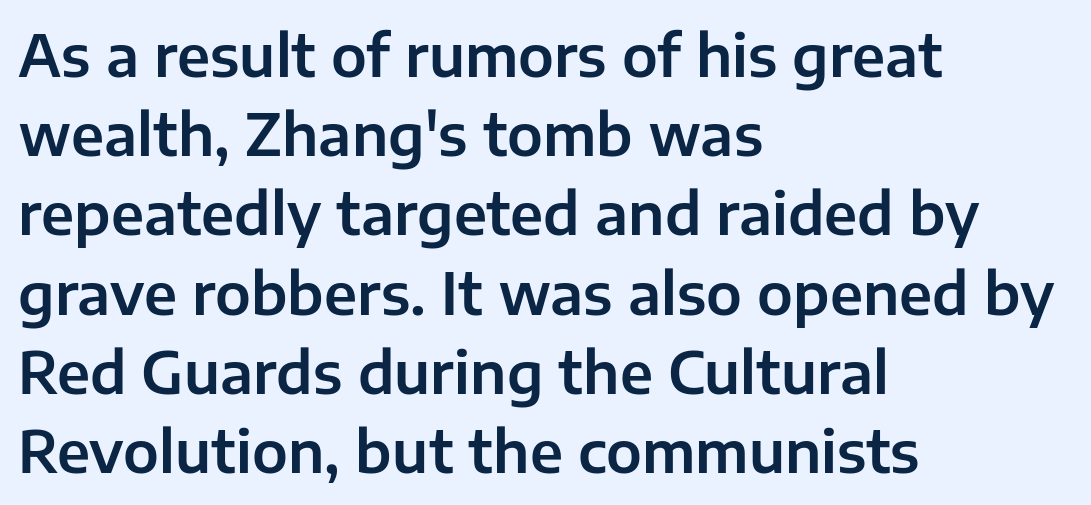
The image shows 57 px sans-serif type, upright; set left-aligned, normal line spacing (1.39x), normal letter spacing, not underlined; low stroke contrast and a medium x-height.
